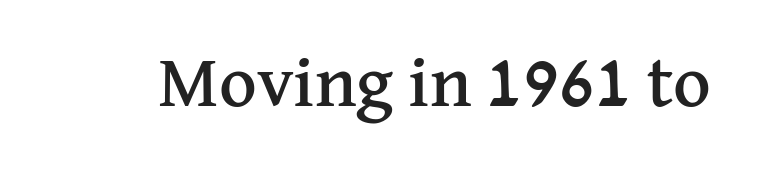
Glyph-to-glyph distance matches everyday printed text. This sample has the flowing, uneven cadence of proportional lettering. Nobody drew a line under any word here. Is this a sans? No — the strokes have serifs. Posture: upright roman.
